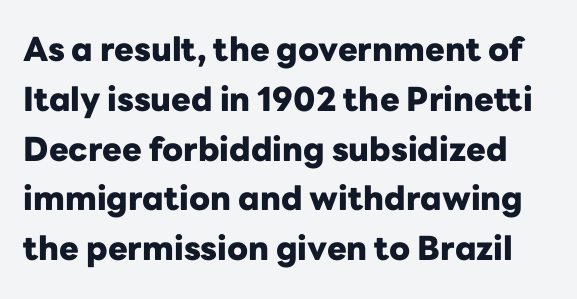
The image shows 33 px heavy sans-serif type, upright; set normal line spacing (1.51x), normal letter spacing, not underlined; low stroke contrast and a medium x-height.
